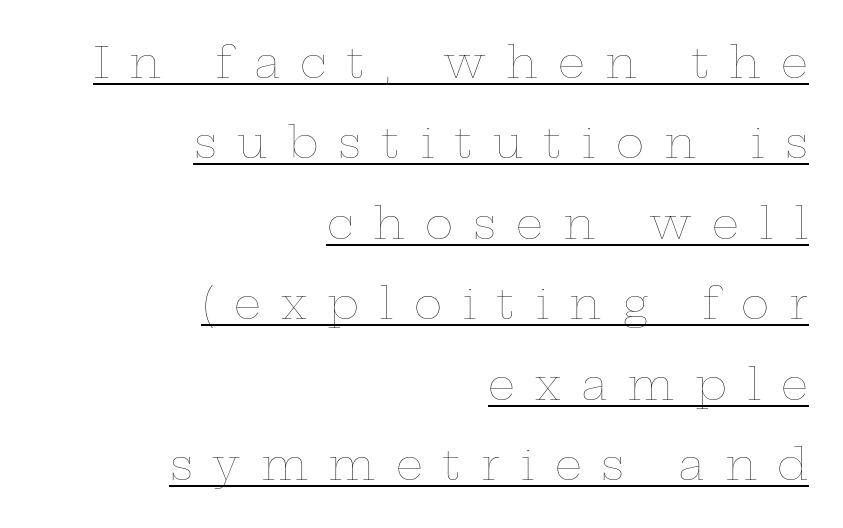
The face used here appears with an underline applied. The specimen reads as upright at a glance. Letter spacing: wide. Notice how the passage keeps a crisp vertical edge on the right only. You could not count columns in this text — the font is proportionally spaced.
